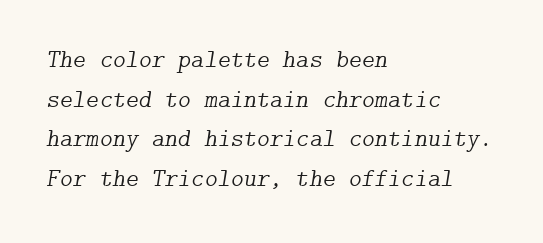
The image shows 25 px text type, italic (leaning right); set left-aligned, normal line spacing (1.59x), normal letter spacing, not underlined.
